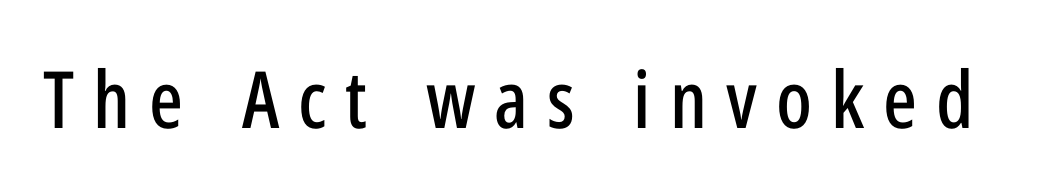
The image shows 79 px condensed sans-serif type, upright; set unusually wide letter spacing (+0.24 em), not underlined; low stroke contrast and a medium x-height.
